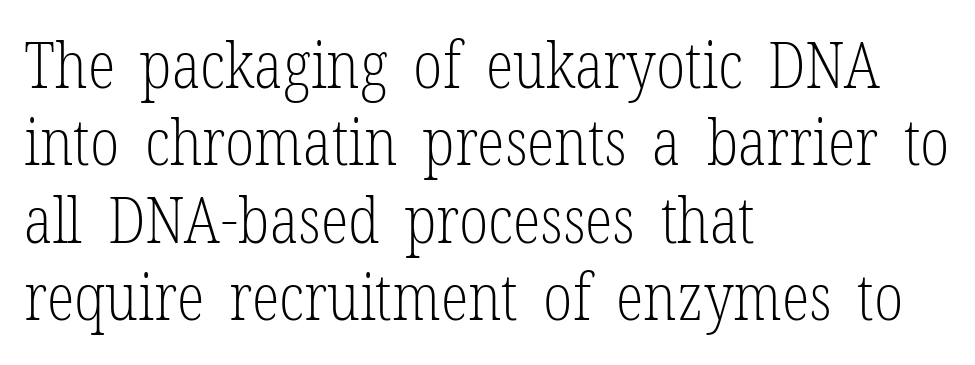
{"serif": "yes", "italic": "no", "bold": "no", "weight": "light", "width": "condensed", "stroke_contrast": "low", "x_height": "medium", "monospaced": "no", "underline": "no", "align": "left", "line_spacing_ratio": 1.21, "letter_spacing": "normal", "letter_spacing_em": 0.0, "glyph_px": 64}
